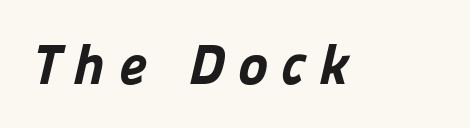
Grotesque or geometric, the face here clearly has no serifs. The letters are spread apart with noticeably loose tracking. Varying glyph widths throughout — classic text-font behaviour. The typesetting leans heavy: a genuine bold. Any mark beneath the type? The region is blank.
